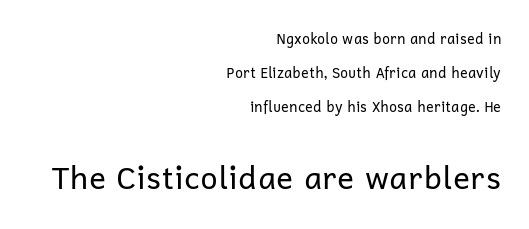
{"serif": "no", "italic": "no", "bold": "no", "weight": "regular", "width": "normal", "stroke_contrast": "low", "x_height": "medium", "monospaced": "no", "underline": "no", "align": "right", "line_spacing": "loose", "line_spacing_ratio": 2.42, "letter_spacing": "normal", "letter_spacing_em": 0.0, "larger_block": "second", "size_ratio": 2.21, "glyph_px": 31}
